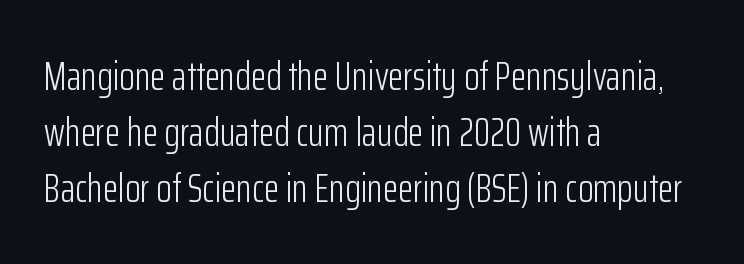
Each new line begins a customary step beneath the previous one. Alignment: flush left. The weight tops out at a normal text grade. In terms of posture, this sample is upright. Font category for this specimen: sans-serif.
